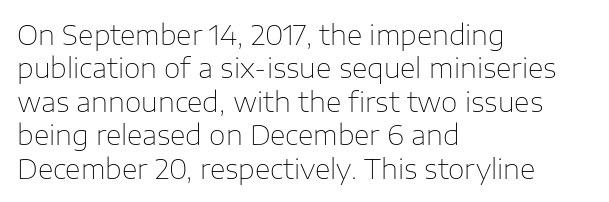
No letter is thick-stroked: the sample isn't bold. This rendering leaves character spacing at its baseline value. A bare baseline throughout the passage. Line beginnings align vertically; line endings do not. This sample uses an upright cut, with every glyph sitting square on the baseline.
